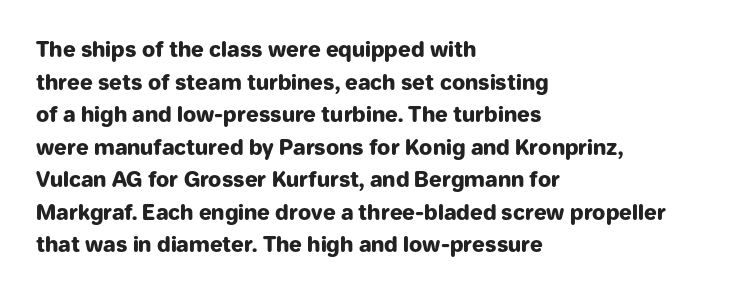
{"italic": "no", "bold": "yes", "underline": "no", "align": "left", "line_spacing": "normal", "line_spacing_ratio": 1.55, "letter_spacing": "normal", "letter_spacing_em": 0.0, "glyph_px": 21}
